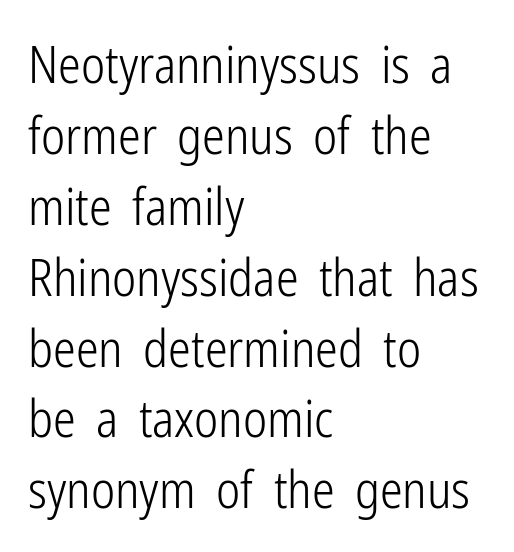
Line spacing here is normal. The string is rendered with underlining switched off. Is this a sans? Yes — the strokes have no serifs. The line texture is even and compact thanks to regular tracking. A student would call this left alignment; a typographer would say flush left, rag right.
